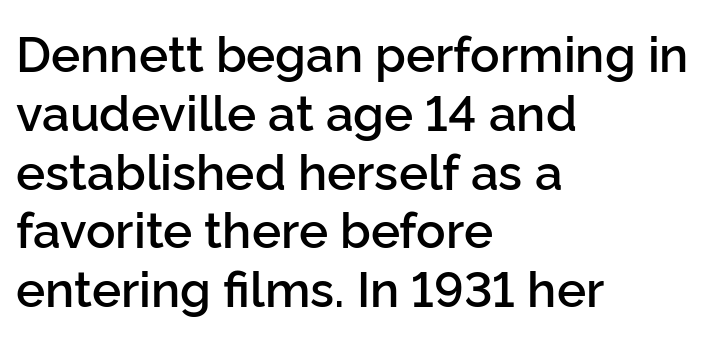
Q: Is the text bold? A: Semi-bold.
Q: Is the text italic (slanted)? A: No, it is upright.
Q: Is the typeface a serif or a sans-serif typeface? A: Sans-serif.
Q: Is the text underlined? A: No.
Q: How is the paragraph aligned? A: Left-aligned.
Q: Is the spacing between letters normal or unusually wide? A: Normal.
Q: Width (condensed, normal, or wide)? A: Normal.
Q: Stroke contrast? A: Low.
Q: x-height? A: Medium.
Q: Monospaced? A: No.
